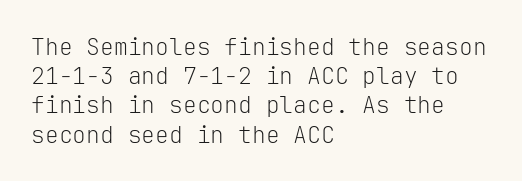
The image shows 23 px text type, upright; set left-aligned, normal line spacing (1.27x), normal letter spacing, not underlined.
